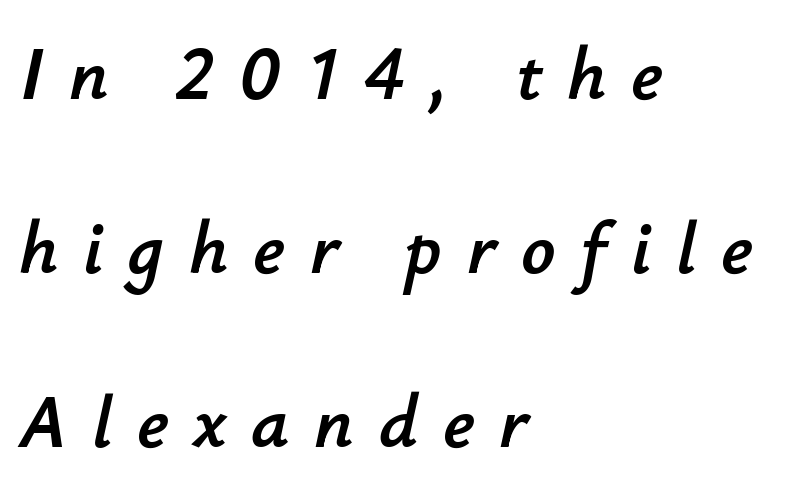
The image shows 75 px text type, italic (leaning right); set left-aligned, loose line spacing (2.32x), unusually wide letter spacing (+0.33 em), not underlined; low stroke contrast and a small x-height.
